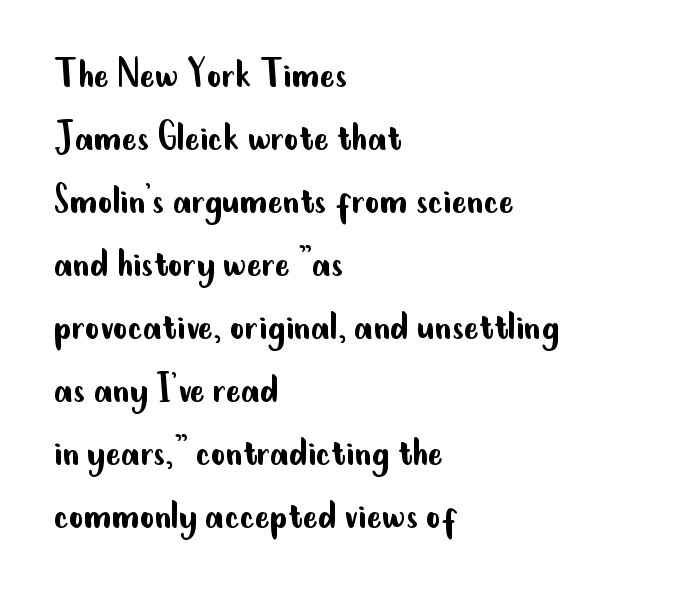
The image shows 45 px regular-weight, condensed sans-serif type, upright; set left-aligned, normal line spacing (1.4x), normal letter spacing, not underlined; low stroke contrast and a small x-height.
